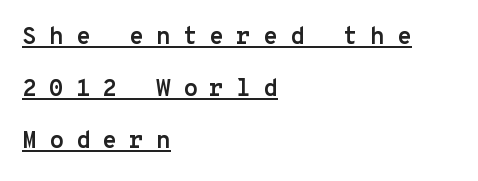
Q: Is the text bold? A: Yes.
Q: Is the text italic (slanted)? A: No, it is upright.
Q: Is the text underlined? A: Yes.
Q: How is the paragraph aligned? A: Left-aligned.
Q: Is the spacing between letters normal or unusually wide? A: Unusually wide.
Q: Is the spacing between lines tight, normal or loose? A: Loose.
